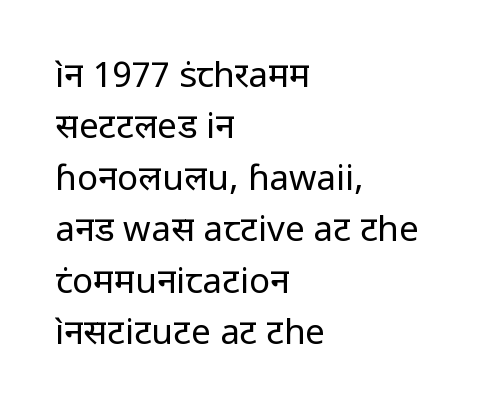
Type without underlining. Ink coverage per letter is moderate at most. Ascenders rise straight up at ninety degrees. Caption: multi-line text, flush left, ragged right. Nobody touched the tracking dial on this one. No feet cap the strokes, marking this as sans-serif type.
